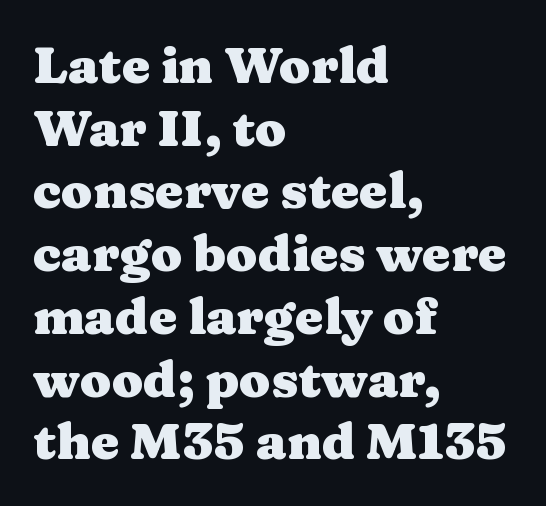
No word sits above an underline. A typesetter would call this zero additional tracking. The rag falls on the right side of this text block. Weight check: bold — yes, fully. This sample uses an upright cut, with every glyph sitting square on the baseline. This rendering employs a face with finishing strokes, i.e., a serif.
